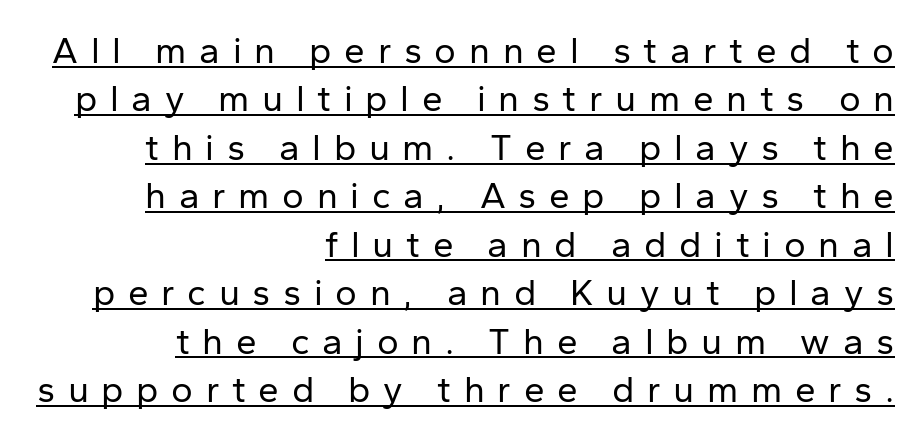
Q: Is the text bold? A: No.
Q: Is the text italic (slanted)? A: No, it is upright.
Q: Is the typeface a serif or a sans-serif typeface? A: Sans-serif.
Q: Is the text underlined? A: Yes.
Q: How is the paragraph aligned? A: Right-aligned.
Q: Is the spacing between letters normal or unusually wide? A: Unusually wide.
Q: Is the spacing between lines tight, normal or loose? A: Normal.
Q: Width (condensed, normal, or wide)? A: Normal.
Q: Stroke contrast? A: Low.
Q: x-height? A: Medium.
Q: Monospaced? A: No.
